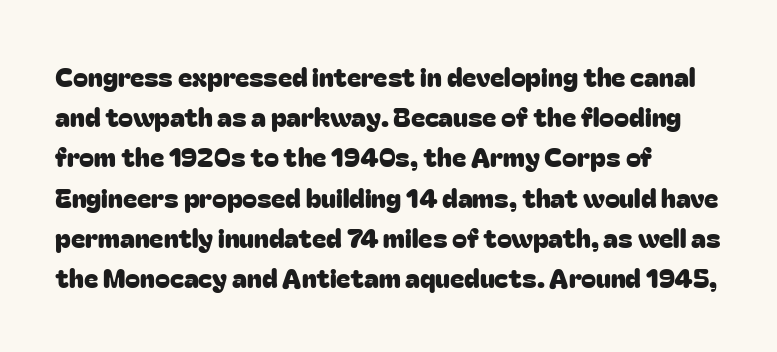
Summary of vertical rhythm: regular, with standard interline spacing. No italicization has been applied; the sample stays upright. One-word summary of the alignment: left. The line texture is even and compact thanks to regular tracking. The space directly below the letters is spotless.
